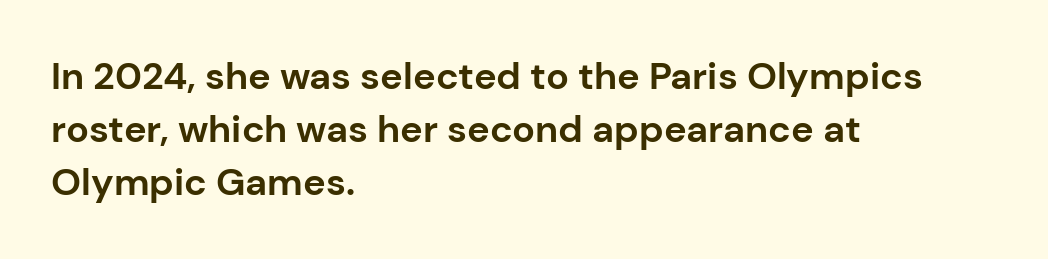
Q: Is the text bold? A: Yes.
Q: Is the text italic (slanted)? A: No, it is upright.
Q: Is the typeface a serif or a sans-serif typeface? A: Sans-serif.
Q: Is the text underlined? A: No.
Q: How is the paragraph aligned? A: Left-aligned.
Q: Is the spacing between letters normal or unusually wide? A: Normal.
Q: Is the spacing between lines tight, normal or loose? A: Normal.
Q: Width (condensed, normal, or wide)? A: Normal.
Q: Stroke contrast? A: Low.
Q: x-height? A: Medium.
Q: Monospaced? A: No.
